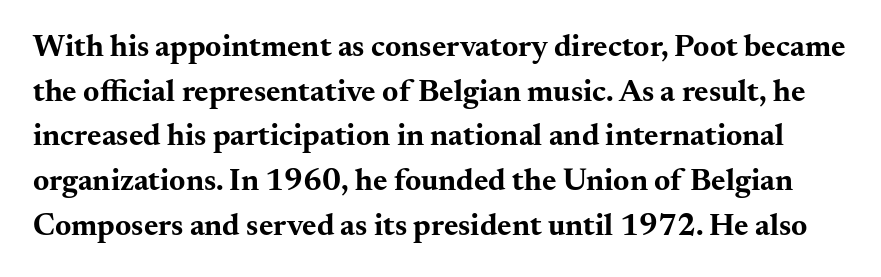
Q: Is the text bold? A: Yes.
Q: Is the text italic (slanted)? A: No, it is upright.
Q: Is the typeface a serif or a sans-serif typeface? A: Serif.
Q: Is the text underlined? A: No.
Q: Is the spacing between letters normal or unusually wide? A: Normal.
Q: Is the spacing between lines tight, normal or loose? A: Normal.
Q: Width (condensed, normal, or wide)? A: Wide.
Q: Stroke contrast? A: Medium.
Q: x-height? A: Small.
Q: Monospaced? A: No.
